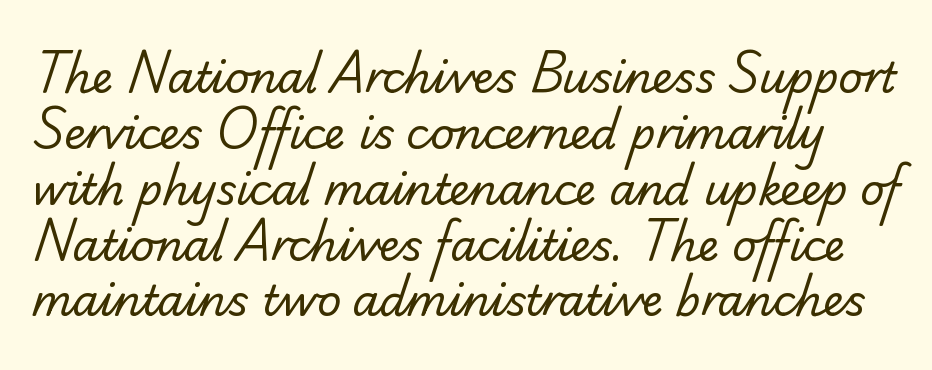
The image shows 42 px regular-weight serif type; set normal line spacing (1.33x), normal letter spacing, not underlined; low stroke contrast and a small x-height.
